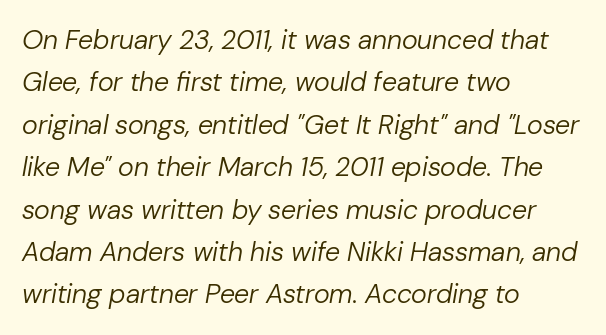
Q: Is the text bold? A: No.
Q: Is the text italic (slanted)? A: Yes, it leans right by about 10 degrees.
Q: Is the text underlined? A: No.
Q: How is the paragraph aligned? A: Left-aligned.
Q: Is the spacing between letters normal or unusually wide? A: Normal.
Q: Is the spacing between lines tight, normal or loose? A: Normal.
